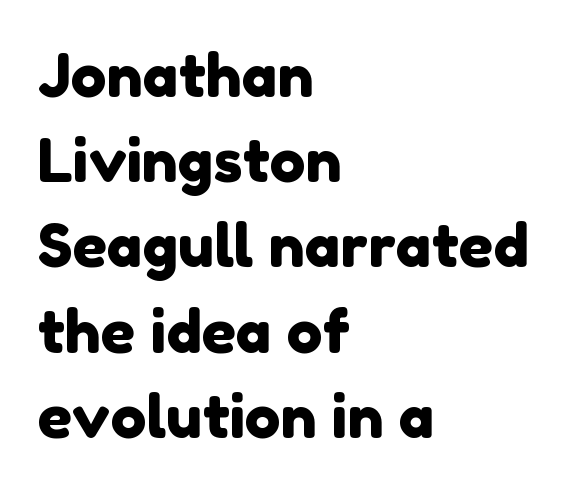
The image shows 60 px sans-serif type; set left-aligned, normal line spacing (1.42x), normal letter spacing, not underlined; low stroke contrast and a medium x-height.
